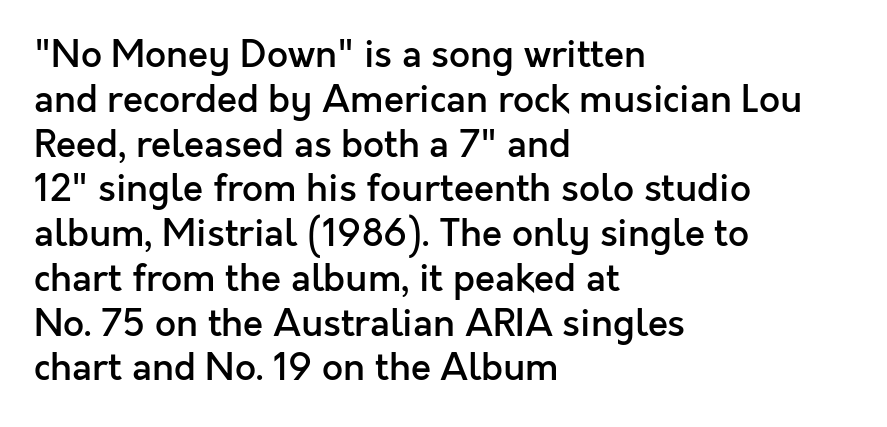
The image shows 37 px semibold sans-serif type, upright; set left-aligned, line spacing 1.21x, normal letter spacing, not underlined; a medium x-height.
